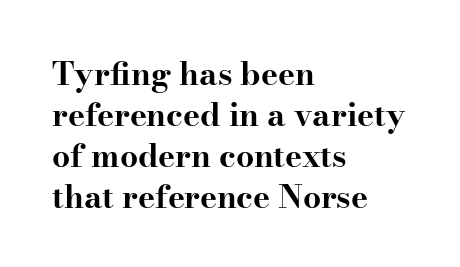
The image shows 32 px bold, wide serif type, upright; set left-aligned, normal line spacing (1.28x), normal letter spacing, not underlined; high stroke contrast and a small x-height.
